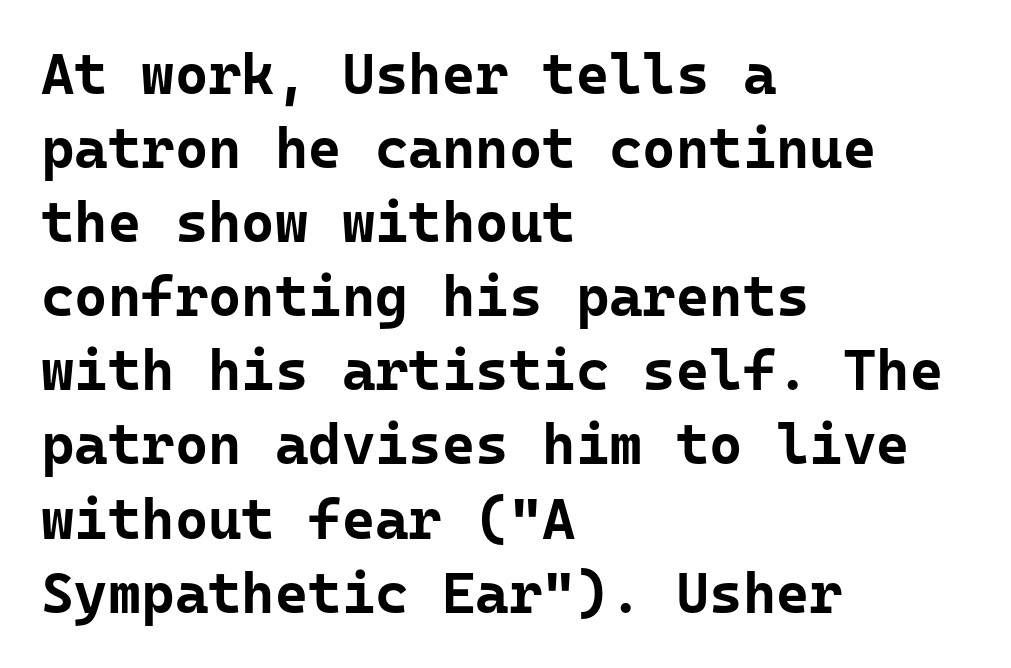
{"serif": "no", "italic": "no", "bold": "yes", "weight": "bold", "width": "normal", "stroke_contrast": "low", "x_height": "medium", "underline": "no", "align": "left", "line_spacing": "normal", "line_spacing_ratio": 1.3, "letter_spacing": "normal", "letter_spacing_em": 0.0, "glyph_px": 57}
